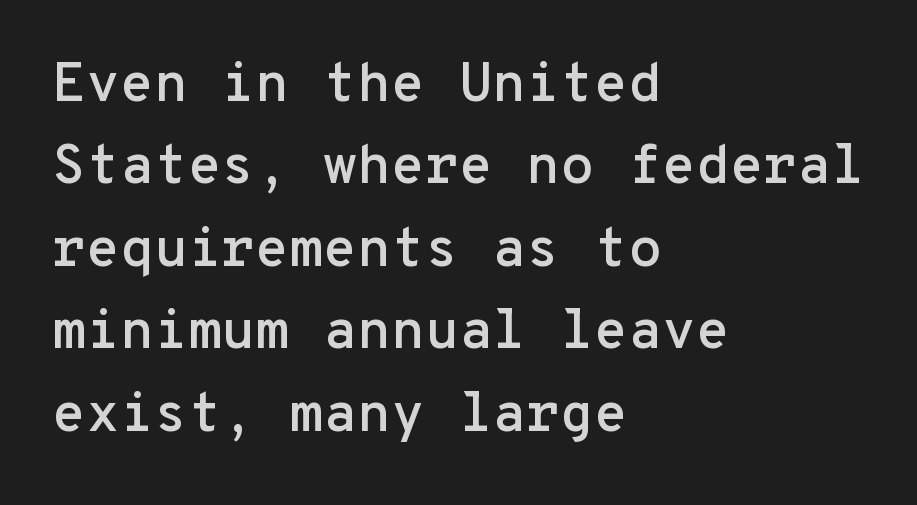
Q: Is the text italic (slanted)? A: No, it is upright.
Q: Is the typeface a serif or a sans-serif typeface? A: Sans-serif.
Q: Is the text underlined? A: No.
Q: How is the paragraph aligned? A: Left-aligned.
Q: Is the spacing between letters normal or unusually wide? A: Normal.
Q: Is the spacing between lines tight, normal or loose? A: Normal.
Q: Width (condensed, normal, or wide)? A: Normal.
Q: Stroke contrast? A: Low.
Q: x-height? A: Medium.
Q: Monospaced? A: Yes.
